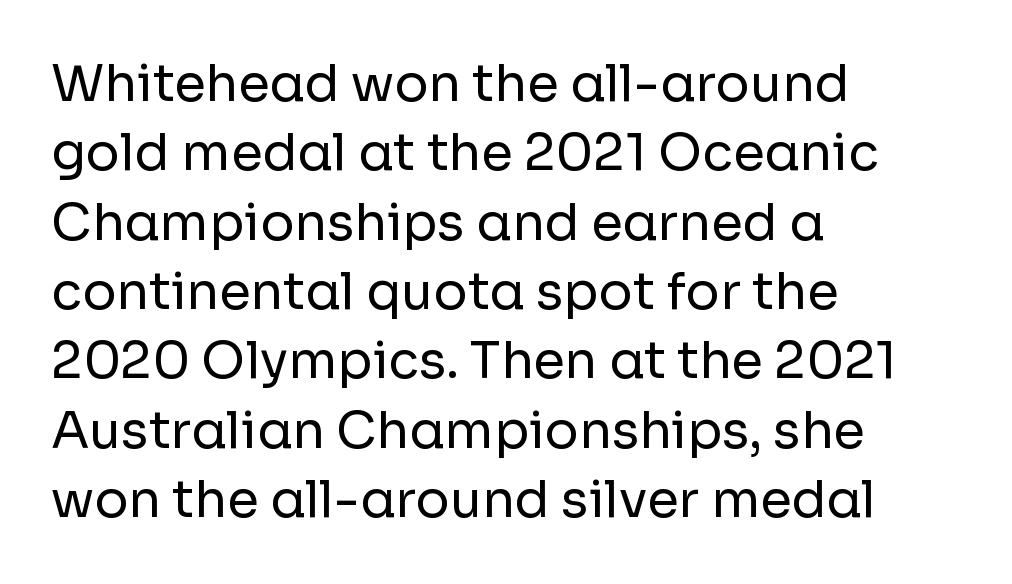
This is sans-serif lettering, the kind often seen on screens and signage. There is no visible air inserted between adjacent glyphs. Vertically, the passage feels balanced, rows spaced as you'd expect. Do the letters lean? They stand straight. Clear beneath every line of the passage.
